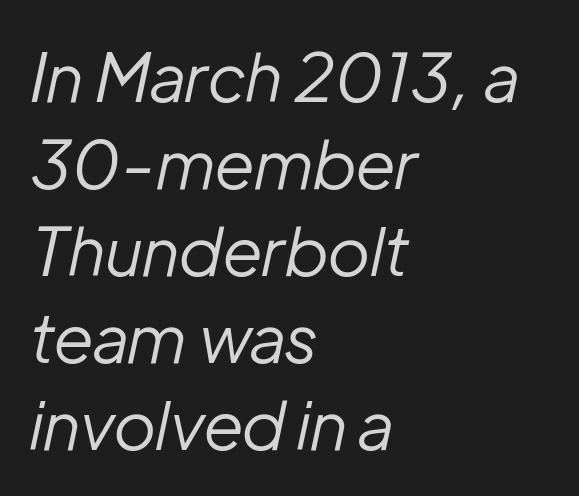
{"italic": "yes", "lean": "right", "slant_degrees": 12, "bold": "no", "weight": "regular", "width": "normal", "stroke_contrast": "low", "x_height": "medium", "monospaced": "no", "underline": "no", "align": "left", "line_spacing": "normal", "line_spacing_ratio": 1.3, "letter_spacing": "normal", "letter_spacing_em": 0.0, "glyph_px": 67}
